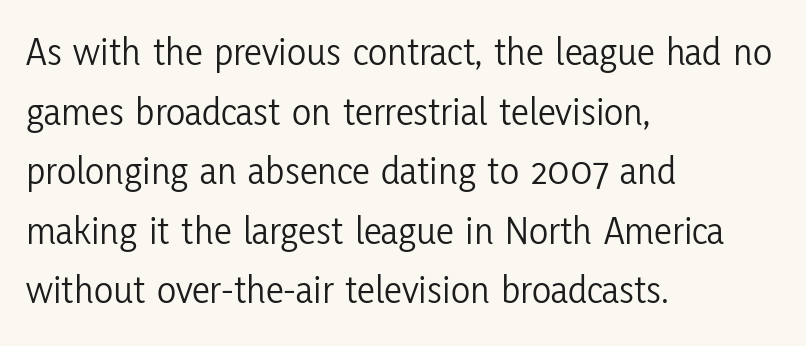
{"serif": "no", "italic": "no", "bold": "no", "weight": "light", "width": "condensed", "stroke_contrast": "low", "x_height": "medium", "monospaced": "no", "underline": "no", "align": "left", "line_spacing": "normal", "line_spacing_ratio": 1.49, "letter_spacing": "normal", "letter_spacing_em": 0.0, "glyph_px": 40}
